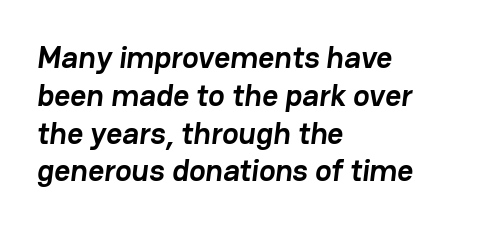
The image shows 31 px semibold sans-serif type; set left-aligned, line spacing 1.22x, normal letter spacing, not underlined; low stroke contrast and a medium x-height.
